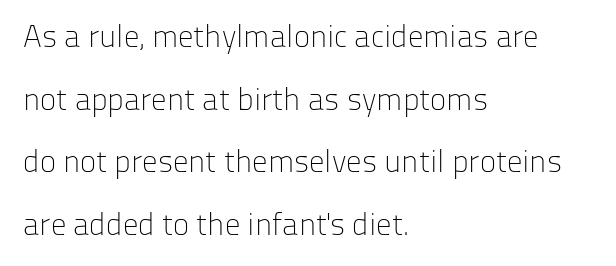
{"serif": "no", "italic": "no", "bold": "no", "weight": "light", "width": "normal", "stroke_contrast": "low", "x_height": "medium", "monospaced": "no", "underline": "no", "align": "left", "line_spacing": "loose", "line_spacing_ratio": 2.02, "letter_spacing": "normal", "letter_spacing_em": 0.0, "glyph_px": 31}
